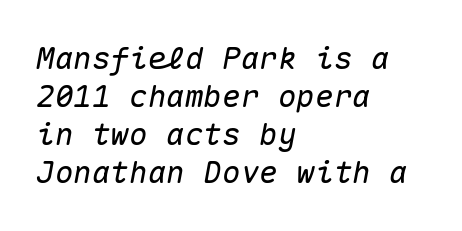
The face used here is monospaced, like something from a code editor. This rendering leaves character spacing at its baseline value. Slanted lettering throughout. The passage is arranged the way most books set body copy — flush left. Rule under the text: the space is simply empty.
